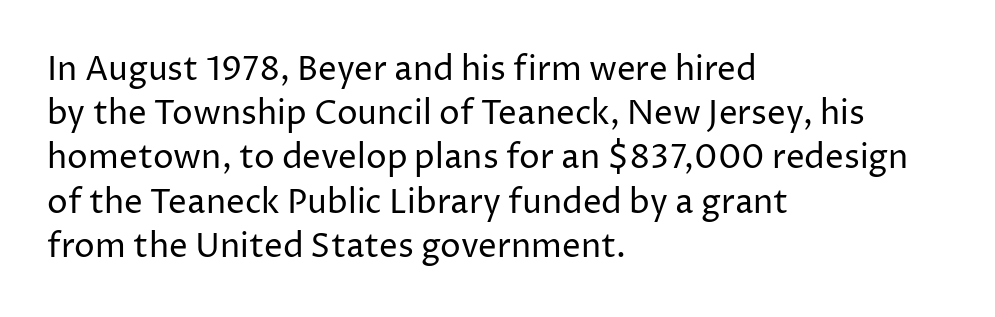
Q: Is the text bold? A: No.
Q: Is the text italic (slanted)? A: No, it is upright.
Q: Is the typeface a serif or a sans-serif typeface? A: Sans-serif.
Q: Is the text underlined? A: No.
Q: How is the paragraph aligned? A: Left-aligned.
Q: Is the spacing between letters normal or unusually wide? A: Normal.
Q: Is the spacing between lines tight, normal or loose? A: Normal.
Q: Width (condensed, normal, or wide)? A: Normal.
Q: Stroke contrast? A: Low.
Q: x-height? A: Medium.
Q: Monospaced? A: No.
